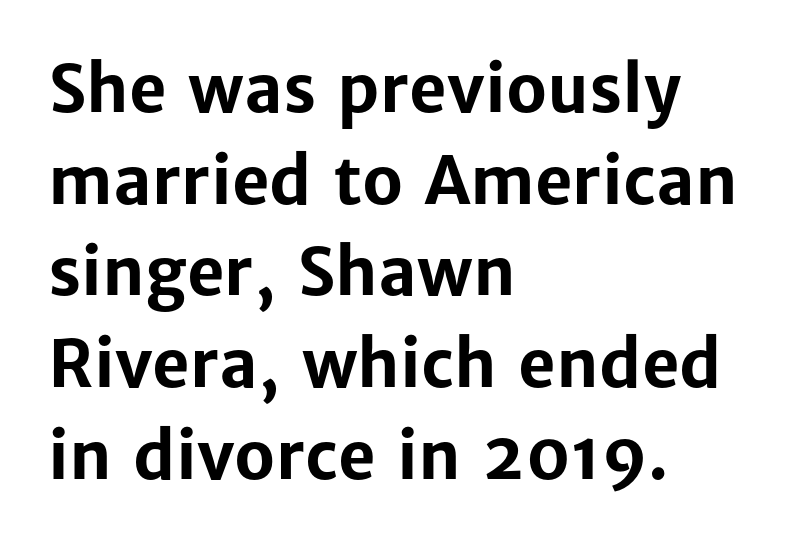
Q: Is the text bold? A: Yes.
Q: Is the text italic (slanted)? A: No, it is upright.
Q: Is the typeface a serif or a sans-serif typeface? A: Sans-serif.
Q: Is the text underlined? A: No.
Q: How is the paragraph aligned? A: Left-aligned.
Q: Is the spacing between letters normal or unusually wide? A: Normal.
Q: Is the spacing between lines tight, normal or loose? A: Normal.
Q: Width (condensed, normal, or wide)? A: Normal.
Q: Stroke contrast? A: Low.
Q: x-height? A: Medium.
Q: Monospaced? A: No.
